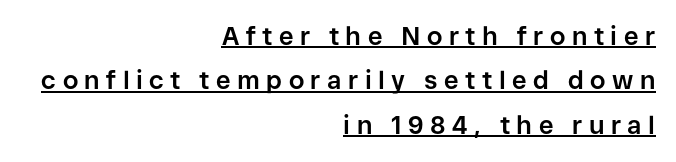
The image shows 25 px bold type, upright; set right-aligned, line spacing 1.78x, unusually wide letter spacing (+0.26 em), underlined.
